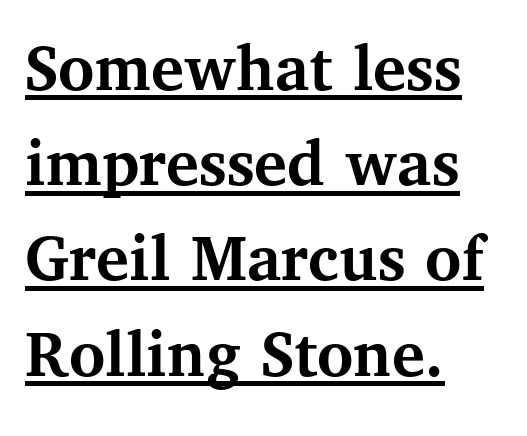
The image shows 69 px semibold serif type, upright; set left-aligned, normal line spacing (1.38x), normal letter spacing, underlined; medium stroke contrast and a medium x-height.
